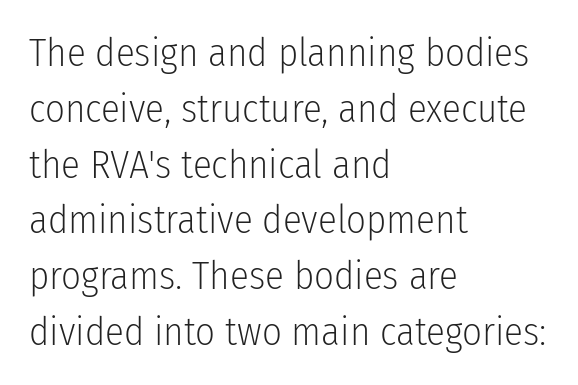
{"serif": "no", "italic": "no", "bold": "no", "weight": "light", "width": "condensed", "stroke_contrast": "low", "x_height": "medium", "monospaced": "no", "underline": "no", "align": "left", "line_spacing": "normal", "line_spacing_ratio": 1.43, "letter_spacing": "normal", "letter_spacing_em": 0.0, "glyph_px": 39}
